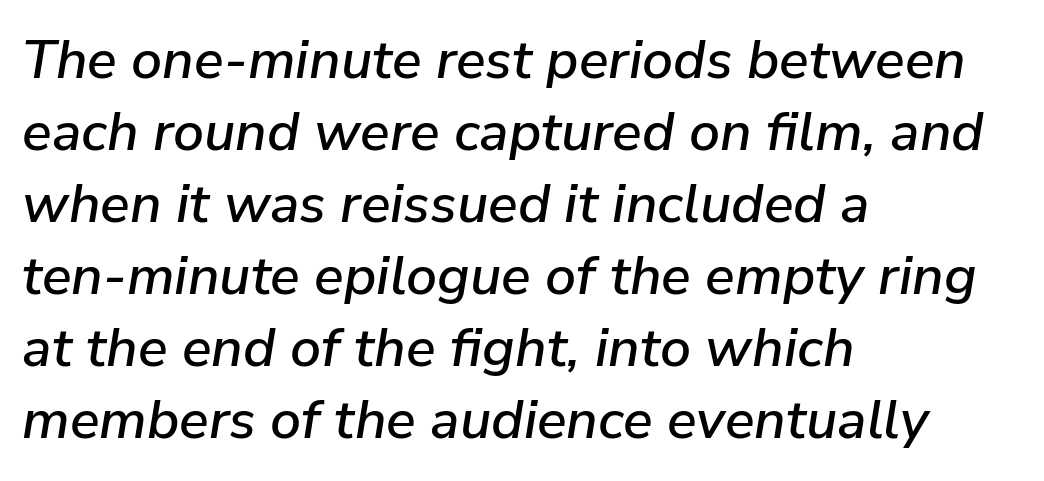
The image shows 55 px text type, italic (leaning right); set left-aligned, normal line spacing (1.31x), normal letter spacing, not underlined; low stroke contrast and a medium x-height.
